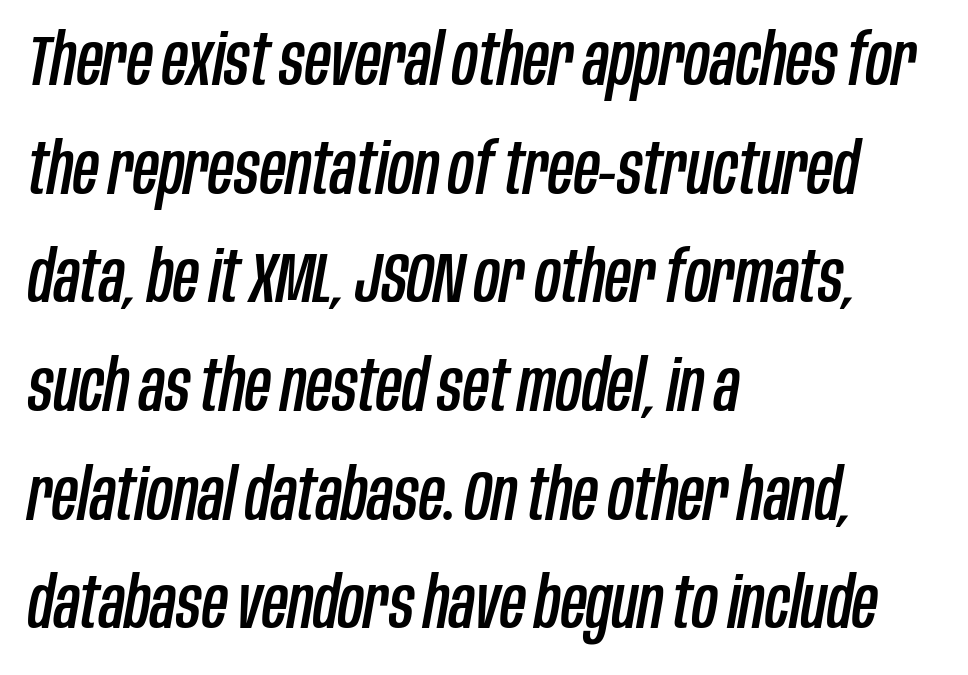
The image shows 71 px condensed type, italic (leaning right); set left-aligned, normal line spacing (1.53x), normal letter spacing, not underlined; low stroke contrast and a large x-height.
